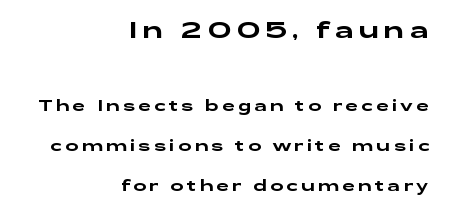
Q: Is the text italic (slanted)? A: No, it is upright.
Q: Is the text underlined? A: No.
Q: How is the paragraph aligned? A: Right-aligned.
Q: Is the spacing between letters normal or unusually wide? A: Unusually wide.
Q: Is the spacing between lines tight, normal or loose? A: Loose.
Q: Which block of text is set in a larger size, the first (top) or the second (bottom)? A: The first (top) one.
